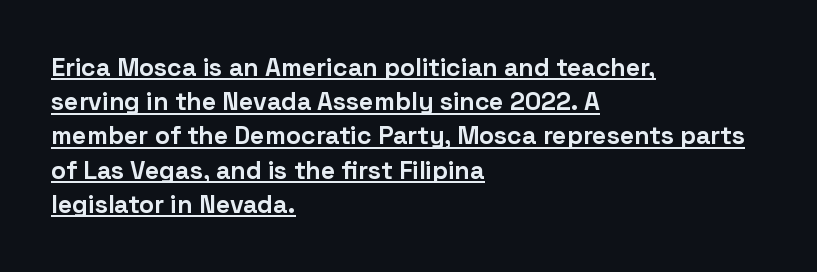
{"italic": "no", "bold": "yes", "underline": "yes", "align": "left", "line_spacing": "normal", "line_spacing_ratio": 1.37, "letter_spacing": "normal", "letter_spacing_em": 0.0, "glyph_px": 25}
